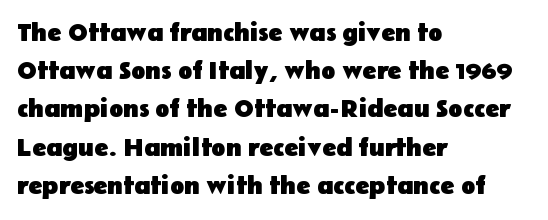
Q: Is the text bold? A: Yes.
Q: Is the text italic (slanted)? A: No, it is upright.
Q: Is the text underlined? A: No.
Q: How is the paragraph aligned? A: Left-aligned.
Q: Is the spacing between letters normal or unusually wide? A: Normal.
Q: Is the spacing between lines tight, normal or loose? A: Normal.
